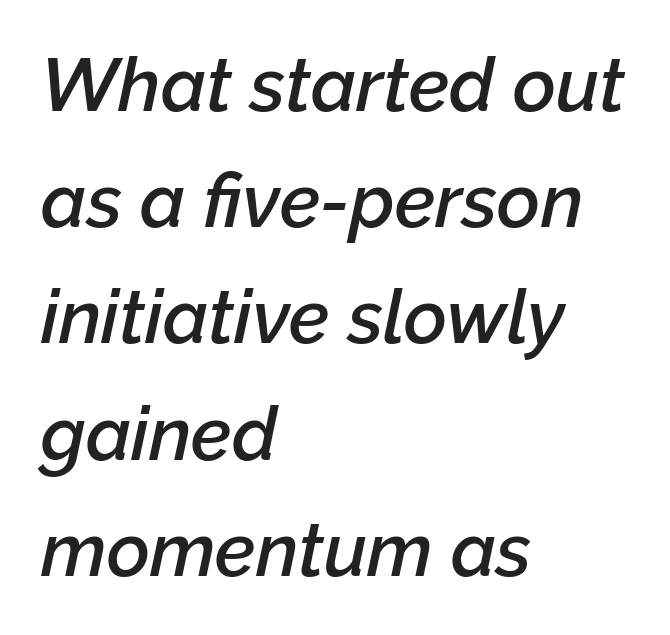
Q: Is the text bold? A: Semi-bold.
Q: Is the text italic (slanted)? A: Yes, it leans right by about 12 degrees.
Q: Is the text underlined? A: No.
Q: How is the paragraph aligned? A: Left-aligned.
Q: Is the spacing between letters normal or unusually wide? A: Normal.
Q: Is the spacing between lines tight, normal or loose? A: Normal.
Q: Width (condensed, normal, or wide)? A: Normal.
Q: Stroke contrast? A: Low.
Q: x-height? A: Medium.
Q: Monospaced? A: No.
